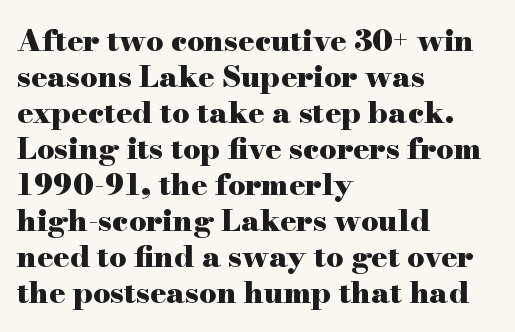
Spacing verdict: proportional, widths tailored to each character. Regarding serifs, this sample has them. Just letters on the line, the space beneath them empty. Which margin do the lines hug? The left one — the right edge is uneven. This is roman type, the default non-slanted kind. No extra tracking has been applied to these lines.
